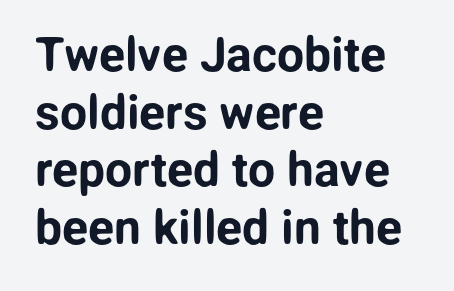
{"serif": "no", "italic": "no", "width": "normal", "stroke_contrast": "low", "x_height": "medium", "monospaced": "no", "underline": "no", "align": "left", "line_spacing_ratio": 1.2, "letter_spacing": "normal", "letter_spacing_em": 0.0, "glyph_px": 48}
